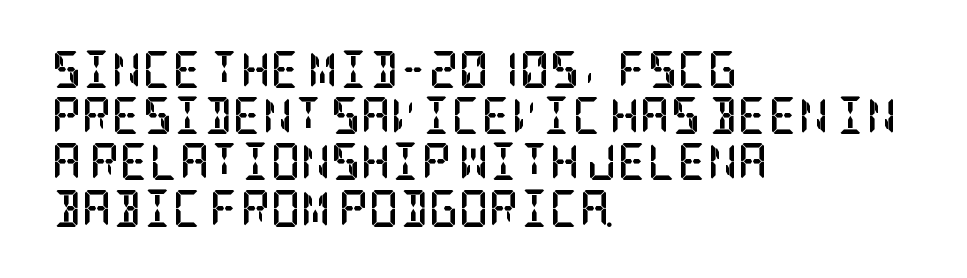
The image shows 37 px semibold, condensed serif type, upright; set left-aligned, normal line spacing (1.25x), normal letter spacing, not underlined; low stroke contrast and a large x-height.
